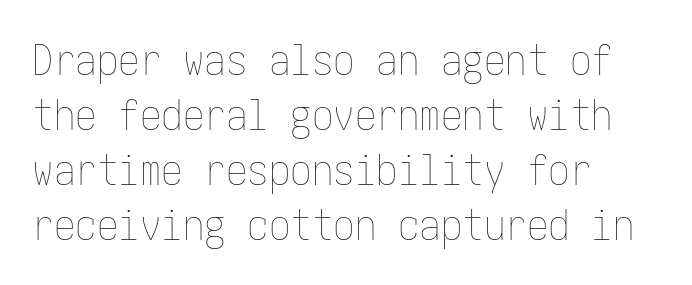
Q: Is the text bold? A: No.
Q: Is the text italic (slanted)? A: No, it is upright.
Q: Is the text underlined? A: No.
Q: How is the paragraph aligned? A: Left-aligned.
Q: Is the spacing between letters normal or unusually wide? A: Normal.
Q: Is the spacing between lines tight, normal or loose? A: Normal.
Q: Width (condensed, normal, or wide)? A: Condensed.
Q: Stroke contrast? A: Low.
Q: x-height? A: Medium.
